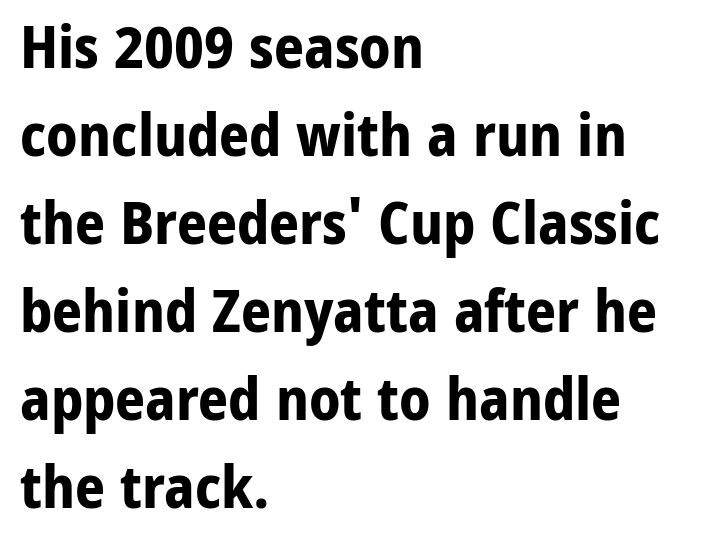
{"serif": "no", "italic": "no", "bold": "yes", "weight": "bold", "width": "normal", "stroke_contrast": "low", "x_height": "medium", "monospaced": "no", "underline": "no", "align": "left", "line_spacing": "normal", "line_spacing_ratio": 1.49, "letter_spacing": "normal", "letter_spacing_em": 0.0, "glyph_px": 59}
